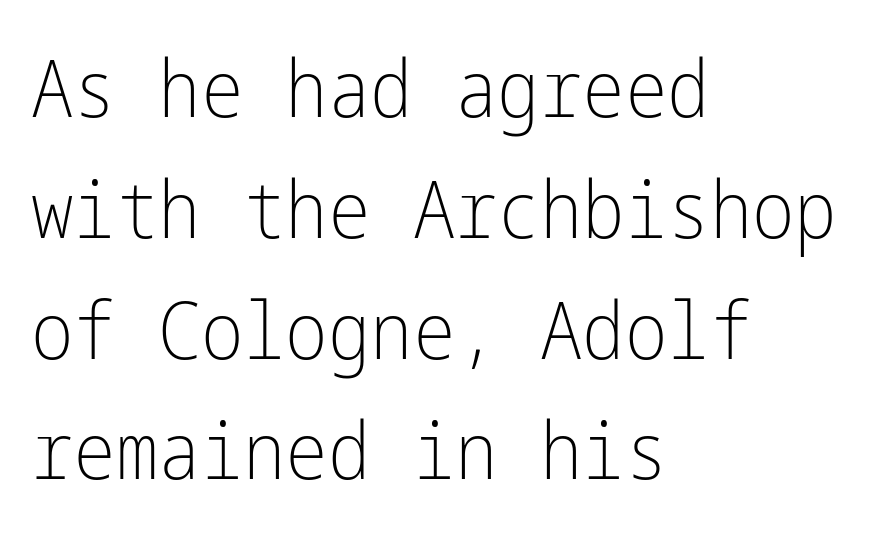
The image shows 80 px light, condensed sans-serif type, upright; set left-aligned, normal line spacing (1.51x), normal letter spacing, not underlined; low stroke contrast and a medium x-height.
